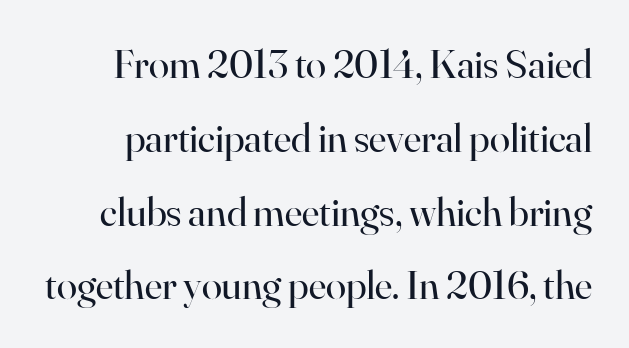
{"serif": "yes", "italic": "no", "bold": "no", "weight": "regular", "width": "normal", "stroke_contrast": "high", "x_height": "small", "monospaced": "no", "underline": "no", "line_spacing_ratio": 1.8, "letter_spacing": "normal", "letter_spacing_em": 0.0, "glyph_px": 41}
